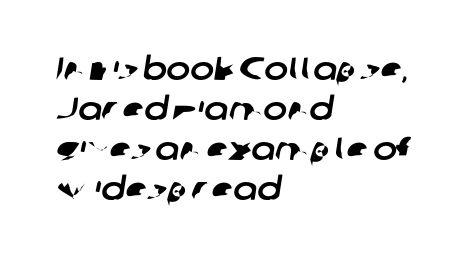
Q: Is the typeface a serif or a sans-serif typeface? A: Sans-serif.
Q: Is the text underlined? A: No.
Q: How is the paragraph aligned? A: Left-aligned.
Q: Is the spacing between letters normal or unusually wide? A: Normal.
Q: Is the spacing between lines tight, normal or loose? A: Normal.
Q: Width (condensed, normal, or wide)? A: Normal.
Q: Stroke contrast? A: Low.
Q: x-height? A: Medium.
Q: Monospaced? A: No.
